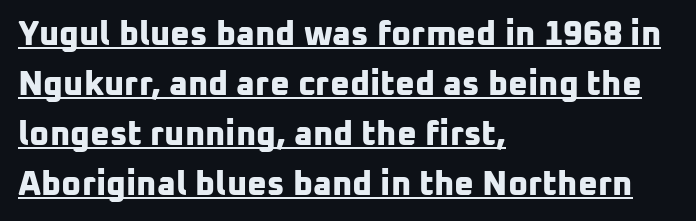
The passage shown stacks its lines at a standard gap. Is the type bold? Yes — the strokes are clearly thick and heavy. The string is rendered with underlining switched on. In terms of letterspacing, this is plain default setting. All the whitespace from short lines collects on the right. Nope, no serifs anywhere on these letters.
